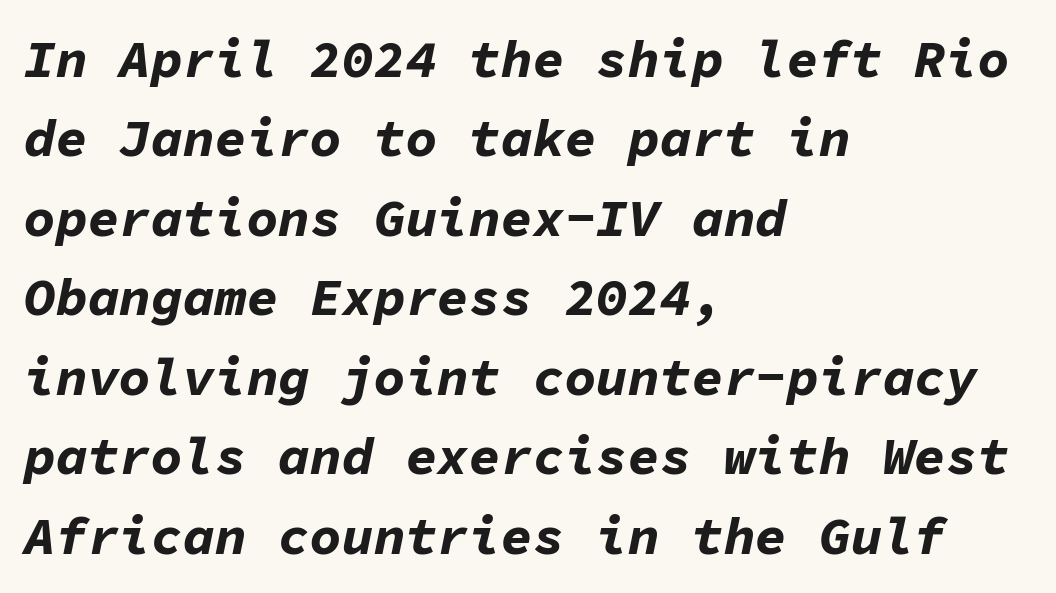
The image shows 53 px bold type, italic (leaning right), monospaced; set left-aligned, normal line spacing (1.5x), normal letter spacing, not underlined; low stroke contrast and a medium x-height.
